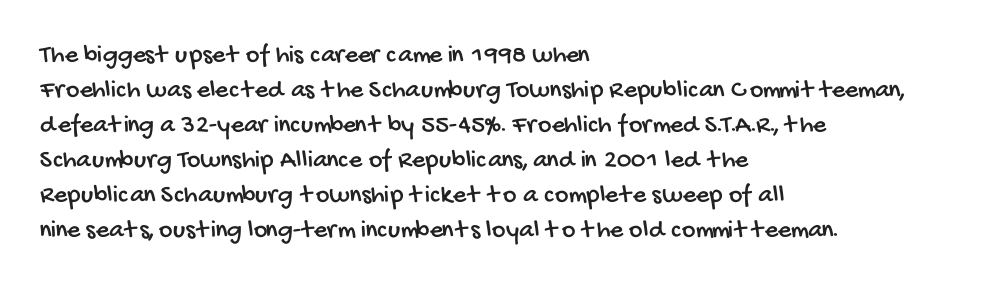
The image shows 26 px text type; set left-aligned, normal line spacing (1.35x), normal letter spacing, not underlined.
